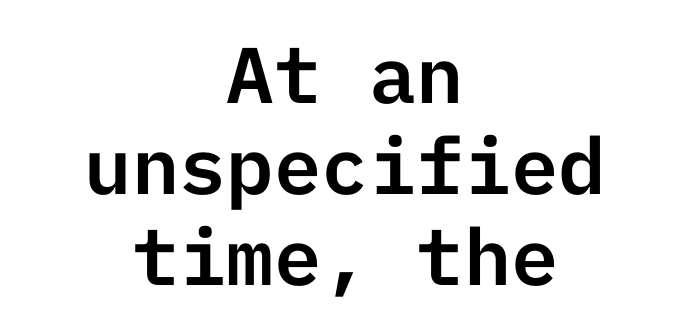
Does extra space separate the letters? No, they use regular spacing. Descender tails drop into unmarked territory. Alignment: centered. The axis of the letterforms is exactly vertical. The space between consecutive lines is stingy. The designer went with a sans here, leaving each stem footless.
